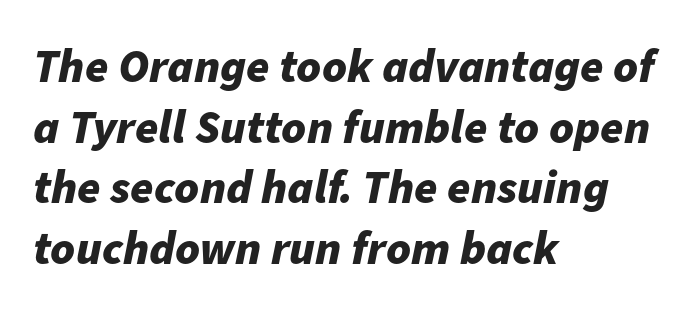
Q: Is the text bold? A: Yes.
Q: Is the text italic (slanted)? A: Yes, it leans right by about 11 degrees.
Q: Is the text underlined? A: No.
Q: How is the paragraph aligned? A: Left-aligned.
Q: Is the spacing between letters normal or unusually wide? A: Normal.
Q: Is the spacing between lines tight, normal or loose? A: Normal.
Q: Width (condensed, normal, or wide)? A: Normal.
Q: Stroke contrast? A: Low.
Q: x-height? A: Medium.
Q: Monospaced? A: No.
